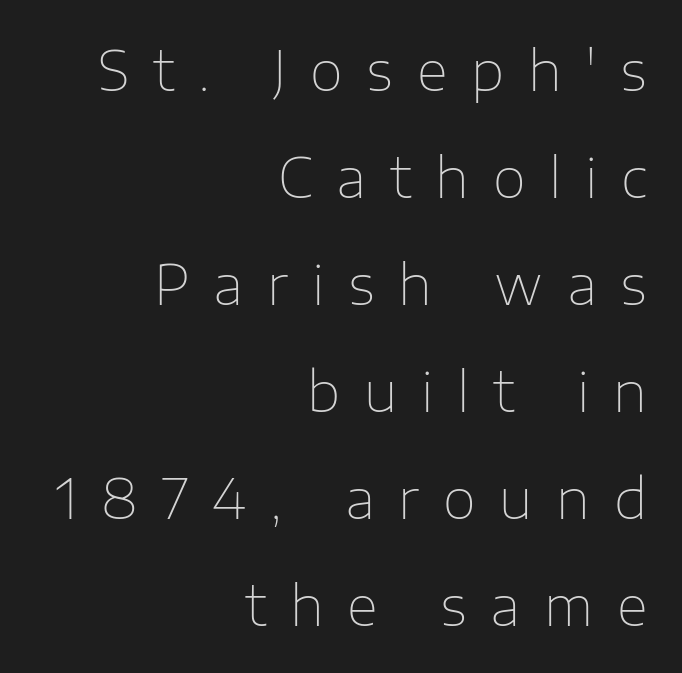
{"serif": "no", "italic": "no", "bold": "no", "weight": "thin", "width": "normal", "stroke_contrast": "low", "x_height": "medium", "monospaced": "no", "underline": "no", "align": "right", "line_spacing": "loose", "line_spacing_ratio": 1.98, "letter_spacing": "wide", "letter_spacing_em": 0.44, "glyph_px": 54}
